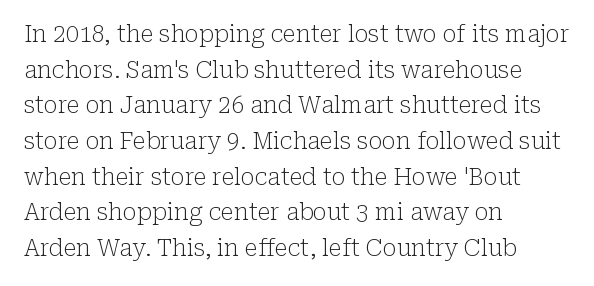
Baseline-to-baseline distance is the conventional proportion of letter height. The passage is arranged the way most books set body copy — flush left. The glyphs are unaccompanied by any horizontal stroke below them. The gaps between neighbouring characters are ordinary and unremarkable.
